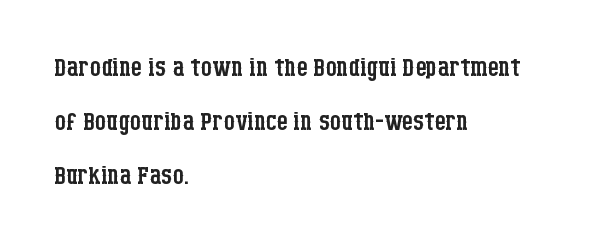
The image shows 35 px regular-weight, condensed serif type, upright; set left-aligned, normal line spacing (1.55x), normal letter spacing, not underlined; low stroke contrast and a large x-height.
